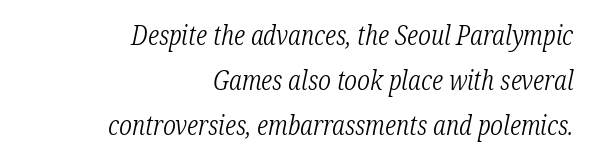
Q: Is the text bold? A: No.
Q: Is the text italic (slanted)? A: Yes, it leans right by about 12 degrees.
Q: Is the text underlined? A: No.
Q: How is the paragraph aligned? A: Right-aligned.
Q: Is the spacing between letters normal or unusually wide? A: Normal.
Q: Is the spacing between lines tight, normal or loose? A: Normal.
